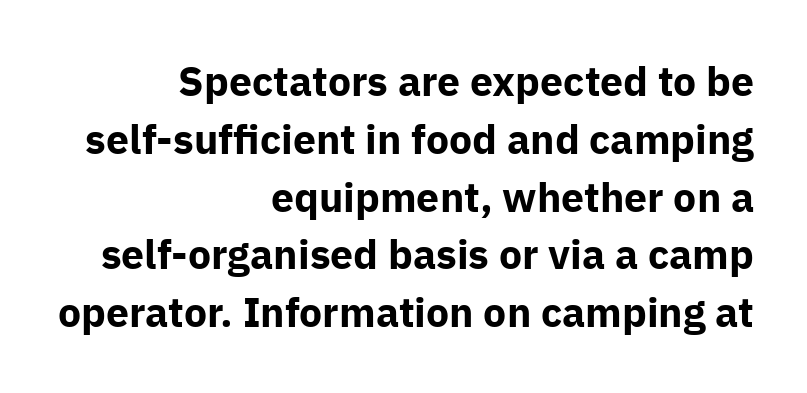
Look at the stroke-to-counter ratio: heavy, a bold. Decoration check: the copy has no underline. Each line ends at the same right margin while the left side varies. These lines were composed using upright roman letters. Each letter keeps its own natural width here, so spacing adapts to shape.
